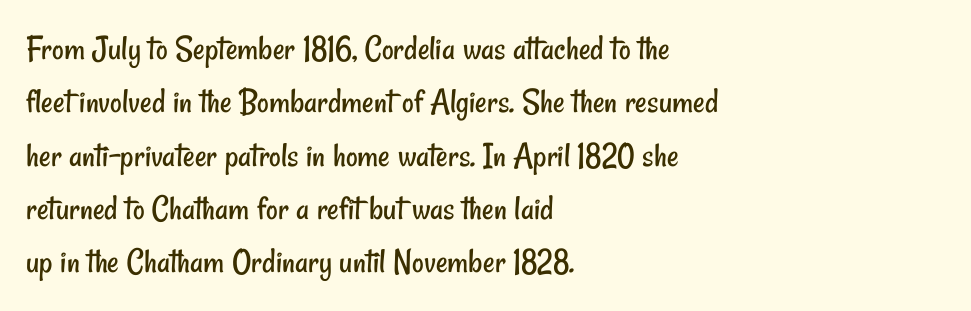
{"serif": "no", "bold": "no", "weight": "regular", "width": "condensed", "stroke_contrast": "low", "x_height": "small", "monospaced": "no", "underline": "no", "align": "left", "line_spacing": "normal", "line_spacing_ratio": 1.48, "letter_spacing": "normal", "letter_spacing_em": 0.0, "glyph_px": 36}
